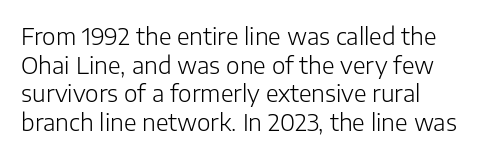
Is the stroke heavy? The answer is a plain regular-or-lighter. The font's upright variant was chosen for this text. Nobody drew a line under any word here. How are the letters spaced? Ordinarily, with no added tracking.
